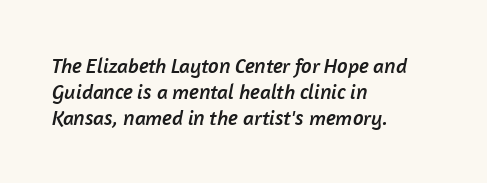
{"underline": "no", "align": "left", "line_spacing_ratio": 1.24, "letter_spacing": "normal", "letter_spacing_em": 0.0, "glyph_px": 21}
